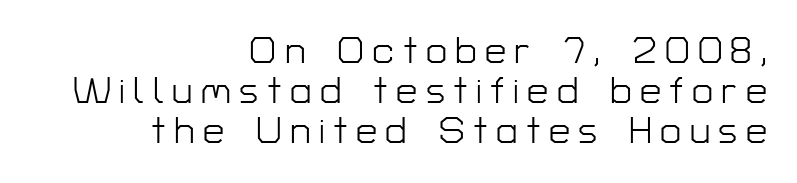
This reads as an unemphasized weight, regular at the heaviest. Notice how the stems are strictly vertical — no italics here. These lines are set flush right with a ragged left edge. A typesetter would call this leading minimal, almost set solid.
